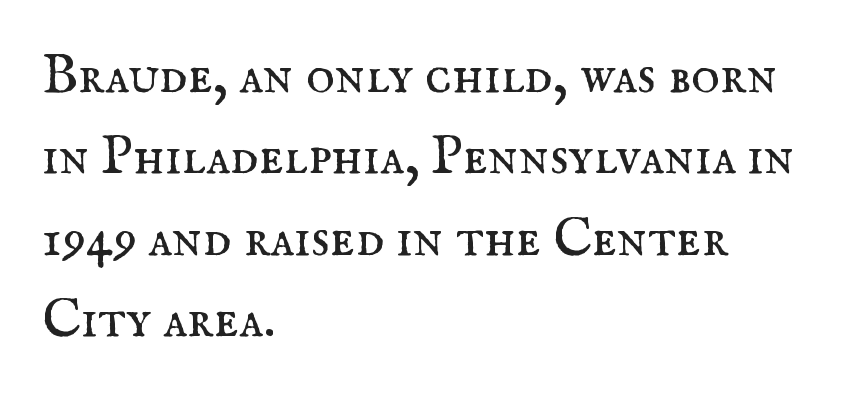
Clear beneath every line of the passage. Leading matches the norm, producing a regular column. The rendering keeps characters at their native spacing. Caption: face not bold, strokes unweighted. If you drew a ruler down the left edge, every line would touch it. Yep, those are serifs on the letters.
